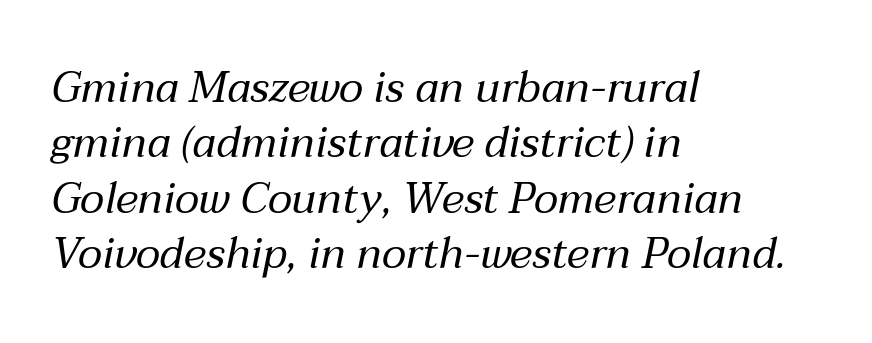
{"italic": "yes", "lean": "right", "slant_degrees": 12, "bold": "no", "weight": "regular", "width": "normal", "stroke_contrast": "medium", "x_height": "medium", "monospaced": "no", "underline": "no", "align": "left", "line_spacing": "normal", "line_spacing_ratio": 1.29, "letter_spacing": "normal", "letter_spacing_em": 0.0, "glyph_px": 43}
